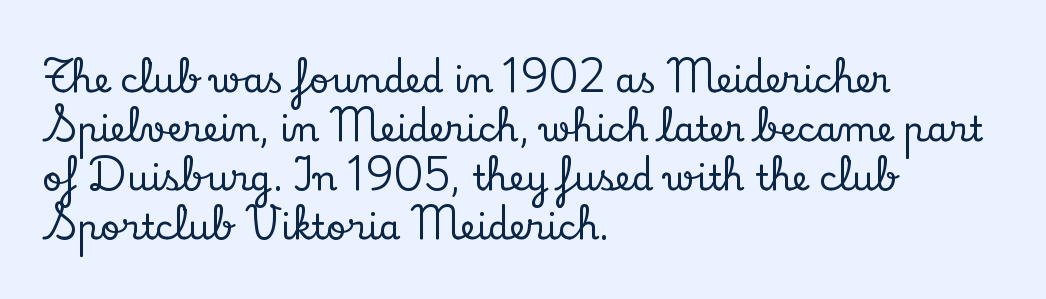
Q: Is the text italic (slanted)? A: No, it is upright.
Q: Is the typeface a serif or a sans-serif typeface? A: Serif.
Q: Is the text underlined? A: No.
Q: How is the paragraph aligned? A: Left-aligned.
Q: Is the spacing between letters normal or unusually wide? A: Normal.
Q: Is the spacing between lines tight, normal or loose? A: Normal.
Q: Width (condensed, normal, or wide)? A: Normal.
Q: Stroke contrast? A: Low.
Q: x-height? A: Small.
Q: Monospaced? A: No.
